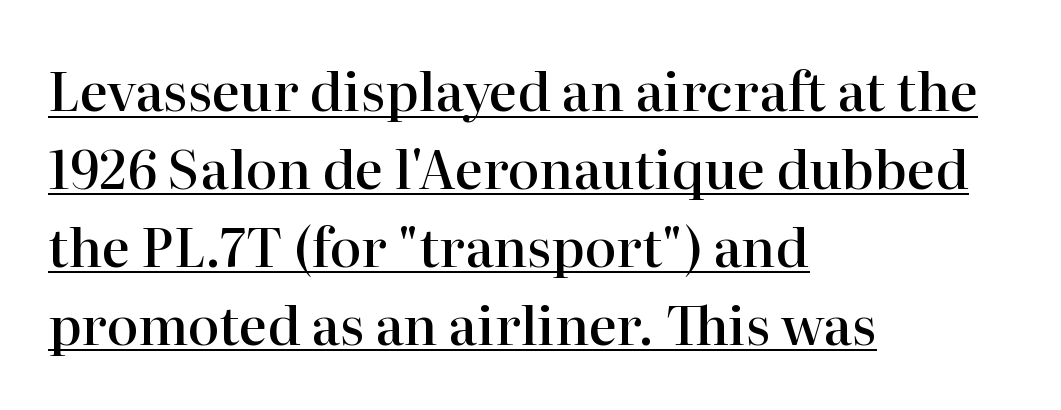
Q: Is the text bold? A: Semi-bold.
Q: Is the text italic (slanted)? A: No, it is upright.
Q: Is the typeface a serif or a sans-serif typeface? A: Serif.
Q: Is the text underlined? A: Yes.
Q: How is the paragraph aligned? A: Left-aligned.
Q: Is the spacing between letters normal or unusually wide? A: Normal.
Q: Is the spacing between lines tight, normal or loose? A: Normal.
Q: Width (condensed, normal, or wide)? A: Normal.
Q: Stroke contrast? A: High.
Q: x-height? A: Medium.
Q: Monospaced? A: No.
